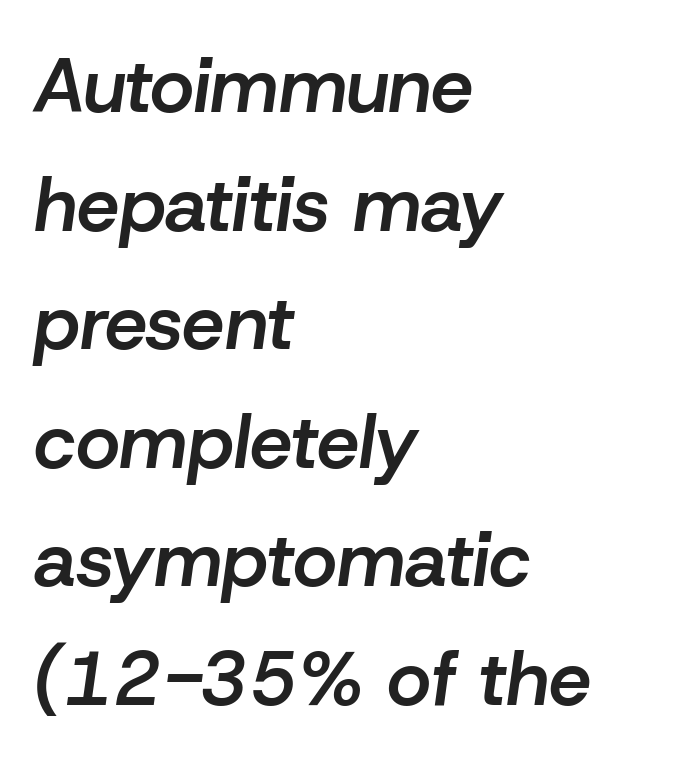
The image shows 76 px semibold type, italic (leaning right); set left-aligned, normal line spacing (1.56x), normal letter spacing, not underlined; low stroke contrast and a medium x-height.
